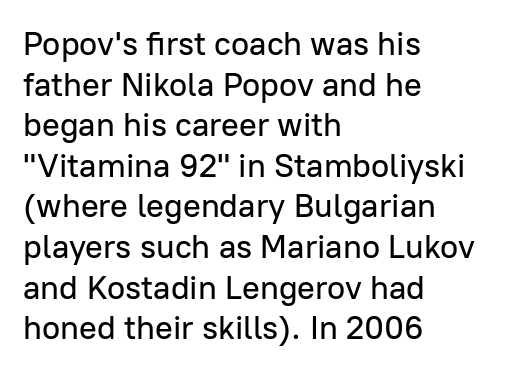
The image shows 33 px sans-serif type, upright; set left-aligned, line spacing 1.23x, normal letter spacing, not underlined; low stroke contrast and a medium x-height.
